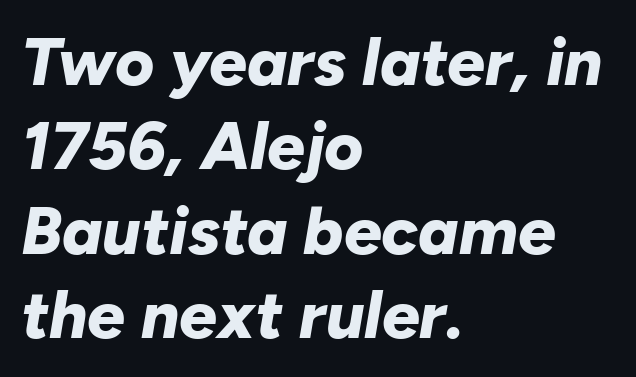
{"italic": "yes", "lean": "right", "slant_degrees": 10, "bold": "yes", "weight": "bold", "width": "normal", "stroke_contrast": "low", "x_height": "medium", "monospaced": "no", "underline": "no", "align": "left", "line_spacing": "normal", "line_spacing_ratio": 1.26, "letter_spacing": "normal", "letter_spacing_em": 0.0, "glyph_px": 67}
